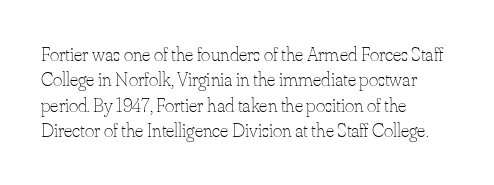
The rows are spaced the way most documents space them. Weight: in the light-to-regular range. Each word holds together tightly as a unit, with standard inter-letter gaps. Nobody drew a line under any word here.
